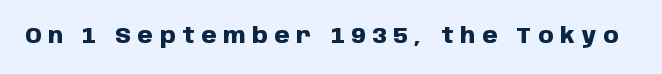
The image shows 22 px bold type, upright; set unusually wide letter spacing (+0.31 em), not underlined.
